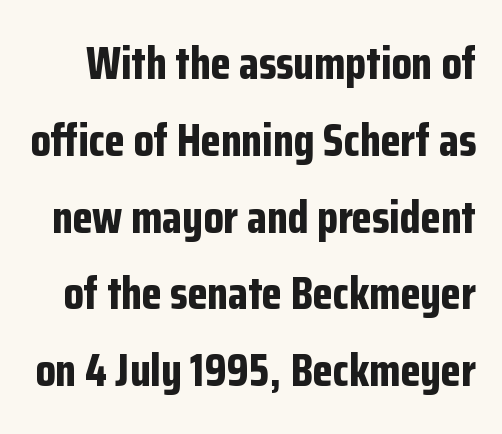
{"serif": "no", "italic": "no", "bold": "yes", "weight": "bold", "width": "condensed", "stroke_contrast": "low", "x_height": "medium", "monospaced": "no", "underline": "no", "line_spacing": "normal", "line_spacing_ratio": 1.67, "letter_spacing": "normal", "letter_spacing_em": 0.0, "glyph_px": 46}
